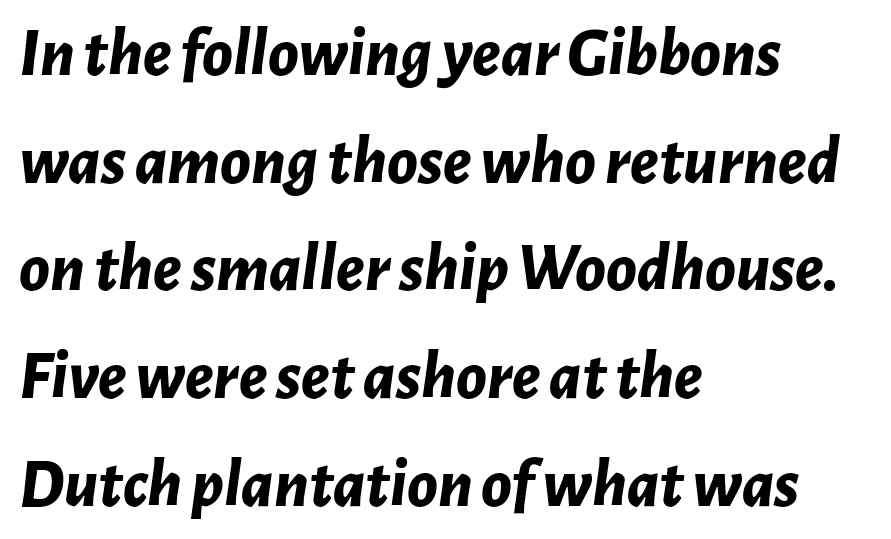
Q: Is the text bold? A: Yes.
Q: Is the text italic (slanted)? A: Yes, it leans right by about 7 degrees.
Q: Is the text underlined? A: No.
Q: How is the paragraph aligned? A: Left-aligned.
Q: Is the spacing between letters normal or unusually wide? A: Normal.
Q: Is the spacing between lines tight, normal or loose? A: Normal.
Q: Width (condensed, normal, or wide)? A: Normal.
Q: Stroke contrast? A: Low.
Q: x-height? A: Medium.
Q: Monospaced? A: No.
